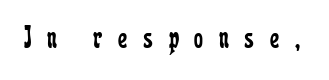
The image shows 32 px regular-weight, condensed serif type, upright; set unusually wide letter spacing (+0.49 em), not underlined; low stroke contrast and a medium x-height.
